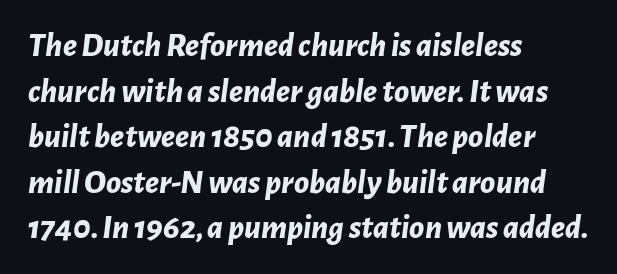
Q: Is the text bold? A: Yes.
Q: Is the text italic (slanted)? A: Yes, it leans right by about 7 degrees.
Q: Is the text underlined? A: No.
Q: How is the paragraph aligned? A: Left-aligned.
Q: Is the spacing between letters normal or unusually wide? A: Normal.
Q: Is the spacing between lines tight, normal or loose? A: Normal.
Q: Width (condensed, normal, or wide)? A: Normal.
Q: Stroke contrast? A: Low.
Q: x-height? A: Medium.
Q: Monospaced? A: No.
